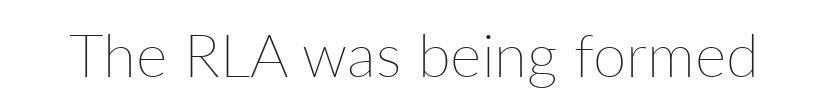
The image shows 60 px thin type, upright; set normal letter spacing, not underlined; low stroke contrast and a medium x-height.
